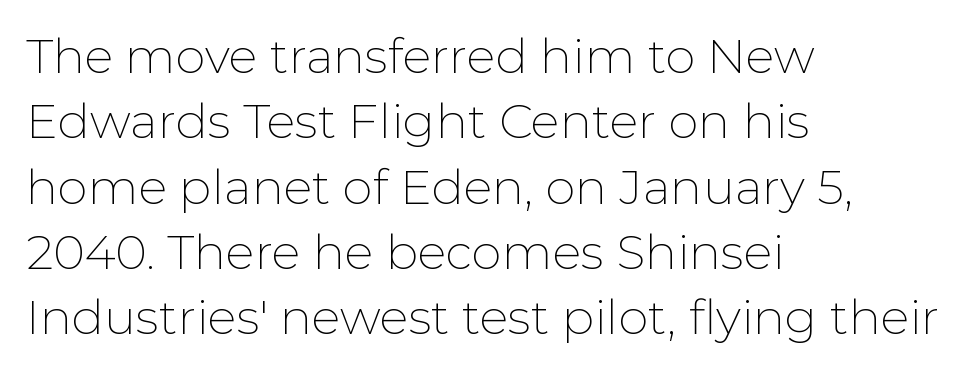
Q: Is the text bold? A: No.
Q: Is the text italic (slanted)? A: No, it is upright.
Q: Is the typeface a serif or a sans-serif typeface? A: Sans-serif.
Q: Is the text underlined? A: No.
Q: How is the paragraph aligned? A: Left-aligned.
Q: Is the spacing between letters normal or unusually wide? A: Normal.
Q: Is the spacing between lines tight, normal or loose? A: Normal.
Q: Width (condensed, normal, or wide)? A: Normal.
Q: Stroke contrast? A: Low.
Q: x-height? A: Medium.
Q: Monospaced? A: No.
